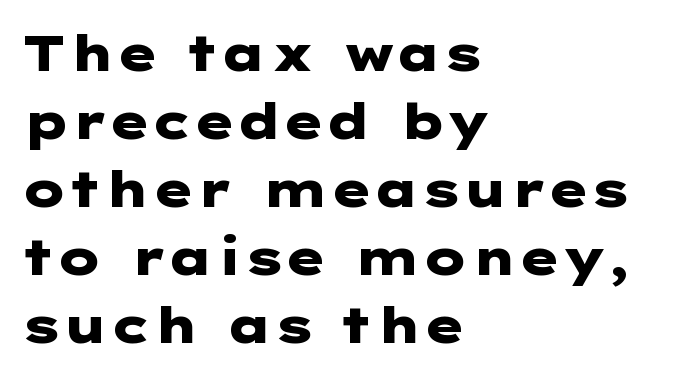
{"serif": "no", "italic": "no", "bold": "yes", "weight": "heavy", "width": "wide", "stroke_contrast": "low", "x_height": "medium", "underline": "no", "align": "left", "line_spacing": "normal", "line_spacing_ratio": 1.36, "letter_spacing": "normal", "letter_spacing_em": 0.0, "glyph_px": 50}
